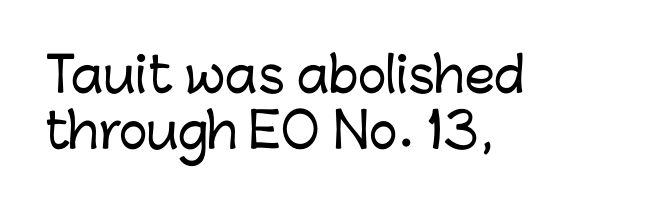
{"serif": "no", "italic": "no", "width": "normal", "stroke_contrast": "low", "x_height": "medium", "monospaced": "no", "underline": "no", "align": "left", "line_spacing_ratio": 1.17, "letter_spacing": "normal", "letter_spacing_em": 0.0, "glyph_px": 48}
